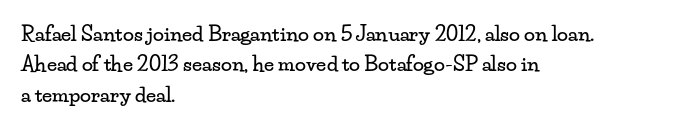
Q: Is the text italic (slanted)? A: No, it is upright.
Q: Is the text underlined? A: No.
Q: How is the paragraph aligned? A: Left-aligned.
Q: Is the spacing between letters normal or unusually wide? A: Normal.
Q: Is the spacing between lines tight, normal or loose? A: Normal.
